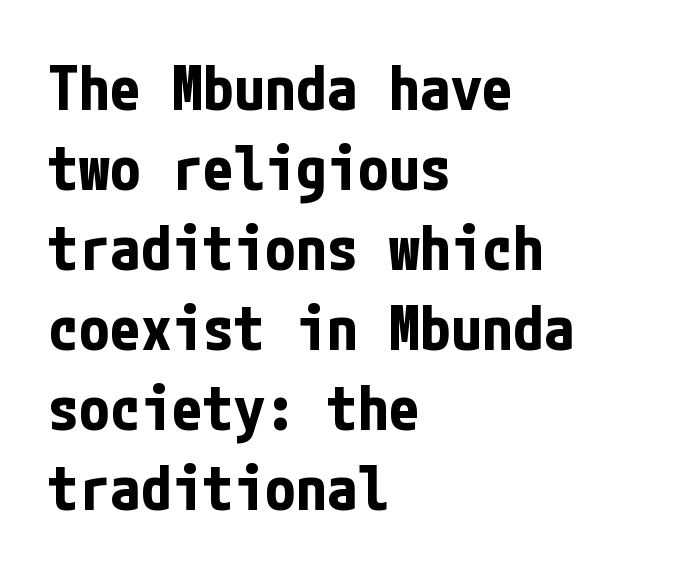
The image shows 62 px bold, condensed sans-serif type, upright; set left-aligned, normal line spacing (1.29x), normal letter spacing, not underlined; low stroke contrast and a medium x-height.
